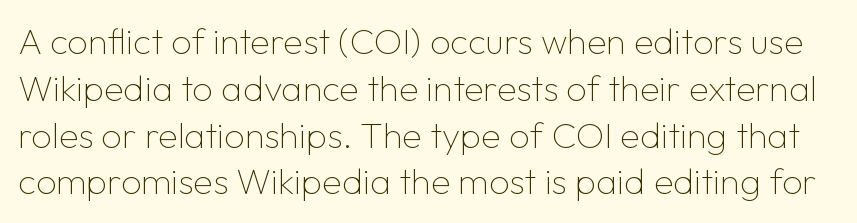
{"serif": "no", "italic": "no", "bold": "no", "weight": "thin", "width": "normal", "stroke_contrast": "low", "x_height": "medium", "monospaced": "no", "underline": "no", "line_spacing": "normal", "line_spacing_ratio": 1.3, "letter_spacing": "normal", "letter_spacing_em": 0.0, "glyph_px": 36}
